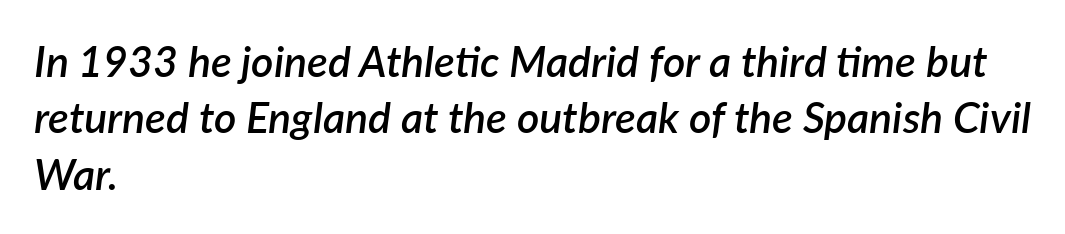
The image shows 43 px semibold type, italic (leaning right); set left-aligned, normal line spacing (1.31x), normal letter spacing, not underlined; low stroke contrast and a medium x-height.
